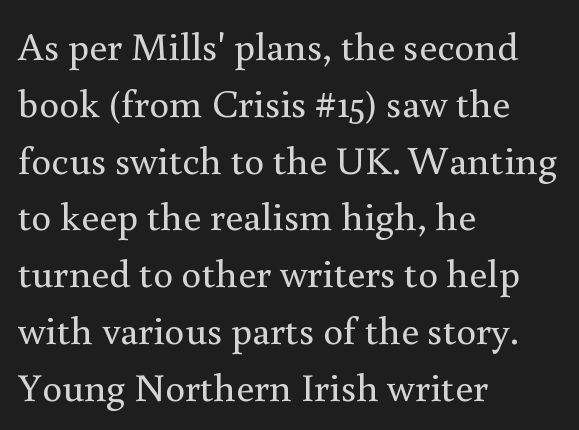
The paragraph has a hard left edge and a soft right edge. Designer's note — italics off, roman on. Is this a fixed-width face? No — the glyphs have proportional, varying widths. Successive baselines arrive at the customary interval. Each letter's strokes conclude with small projecting serifs. Honestly, the letter spacing is just normal — you wouldn't notice it.
